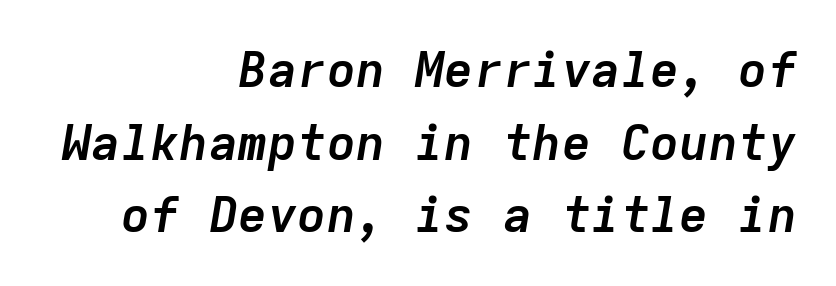
Q: Is the text bold? A: Yes.
Q: Is the text italic (slanted)? A: Yes, it leans right by about 9 degrees.
Q: Is the text underlined? A: No.
Q: How is the paragraph aligned? A: Right-aligned.
Q: Is the spacing between letters normal or unusually wide? A: Normal.
Q: Is the spacing between lines tight, normal or loose? A: Normal.
Q: Width (condensed, normal, or wide)? A: Normal.
Q: Stroke contrast? A: Low.
Q: x-height? A: Medium.
Q: Monospaced? A: Yes.
